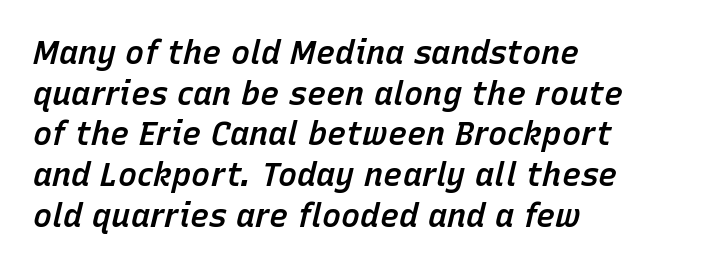
The rendering uses natural spacing where letterforms have individual widths. These lines were composed using italics. Slightly chunky letters — semibold, I'd say, not full bold. The gap between lines stays unmarked. Between one letter and the next there's only the usual sliver of space. The designer left line spacing at the default.
